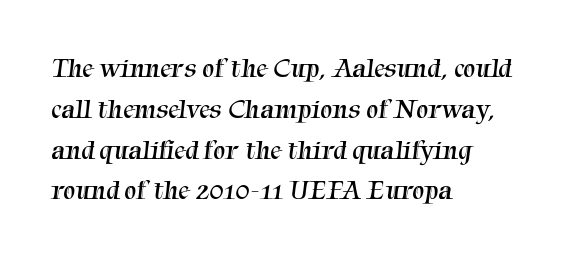
{"bold": "no", "underline": "no", "align": "left", "line_spacing": "normal", "line_spacing_ratio": 1.51, "letter_spacing": "normal", "letter_spacing_em": 0.0, "glyph_px": 27}
